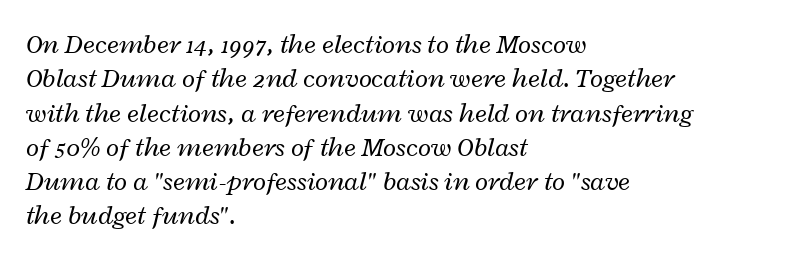
A clean baseline with only descenders dipping below it. The compositor pushed each line to the left boundary. If you drew a line through each stem, it would be angled. In terms of letterspacing, this is plain default setting.
